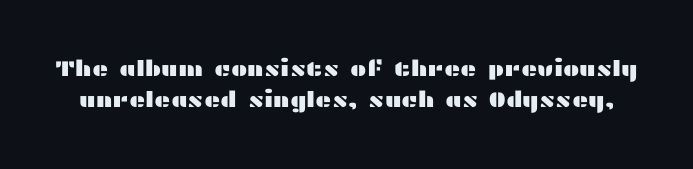
Q: Is the text italic (slanted)? A: No, it is upright.
Q: Is the text underlined? A: No.
Q: Is the spacing between letters normal or unusually wide? A: Normal.
Q: Is the spacing between lines tight, normal or loose? A: Normal.
